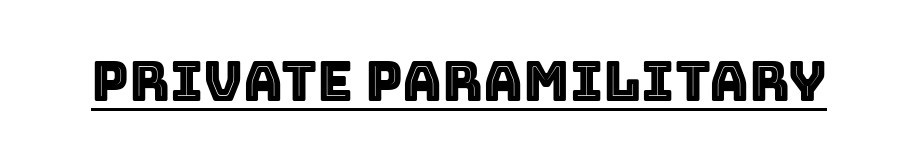
The image shows 55 px text type, upright; set normal letter spacing, underlined; a large x-height.
